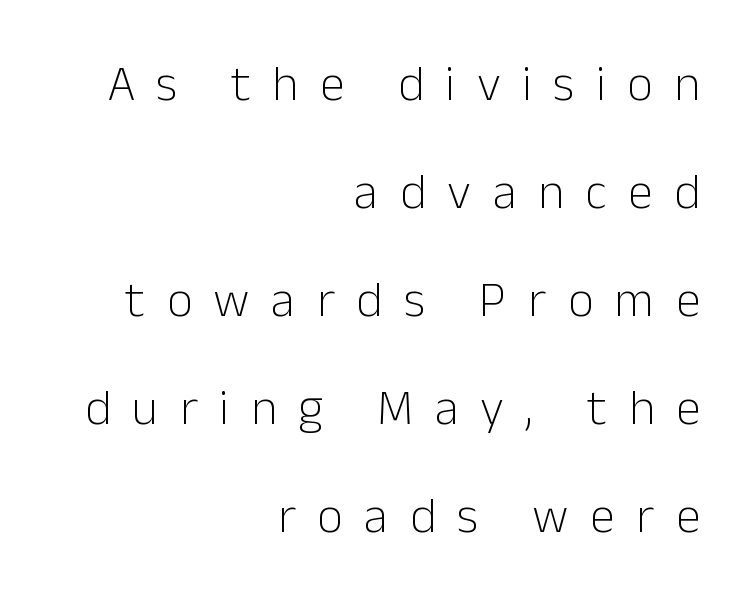
The image shows 50 px light sans-serif type, upright; set right-aligned, loose line spacing (2.16x), unusually wide letter spacing (+0.43 em), not underlined; low stroke contrast and a medium x-height.
